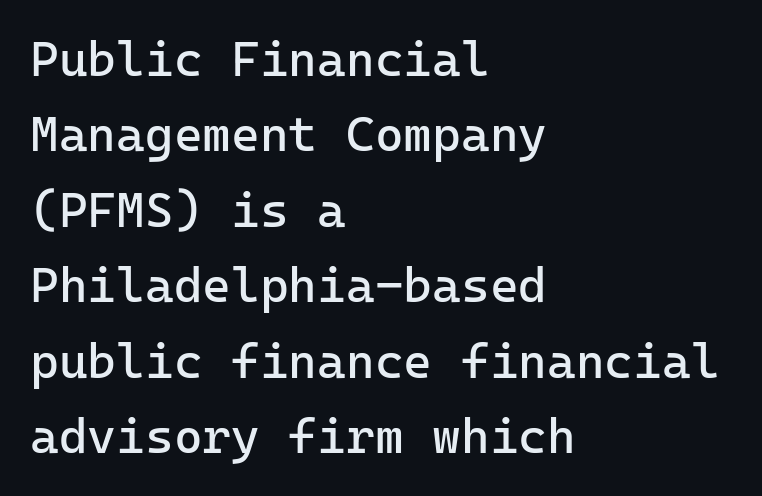
{"serif": "no", "italic": "no", "bold": "no", "weight": "regular", "width": "normal", "stroke_contrast": "low", "x_height": "medium", "monospaced": "yes", "underline": "no", "align": "left", "line_spacing": "normal", "line_spacing_ratio": 1.54, "letter_spacing": "normal", "letter_spacing_em": 0.0, "glyph_px": 49}
